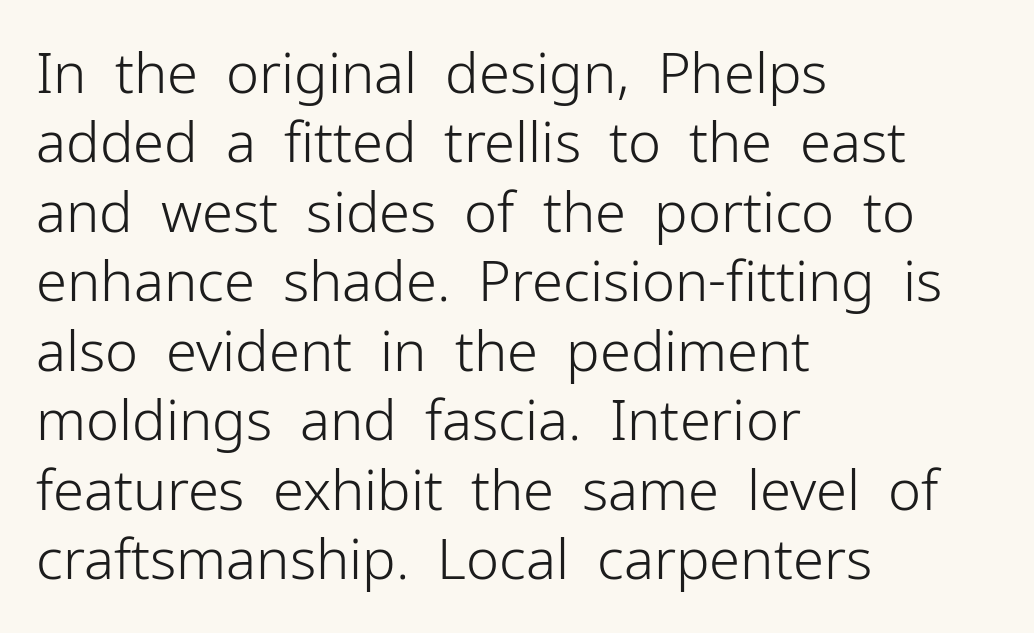
Q: Is the text bold? A: No.
Q: Is the text italic (slanted)? A: No, it is upright.
Q: Is the typeface a serif or a sans-serif typeface? A: Sans-serif.
Q: Is the text underlined? A: No.
Q: How is the paragraph aligned? A: Left-aligned.
Q: Is the spacing between letters normal or unusually wide? A: Normal.
Q: Width (condensed, normal, or wide)? A: Normal.
Q: Stroke contrast? A: Low.
Q: x-height? A: Medium.
Q: Monospaced? A: No.
